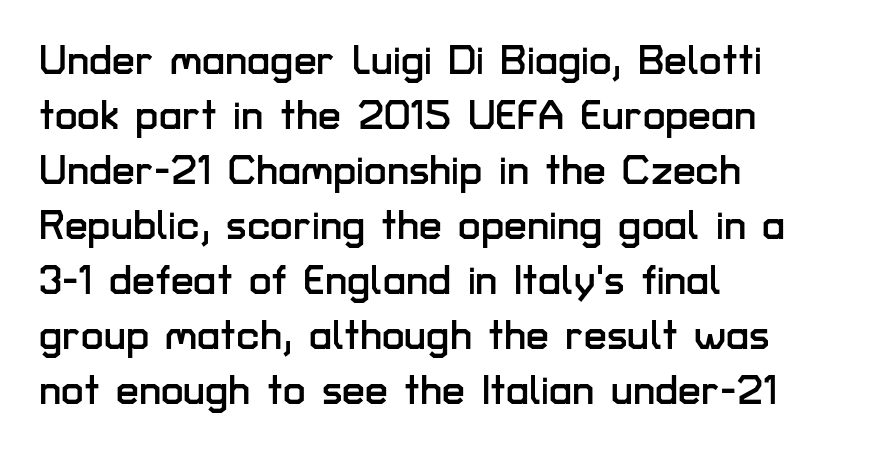
{"serif": "no", "italic": "no", "width": "normal", "stroke_contrast": "low", "x_height": "medium", "monospaced": "no", "underline": "no", "align": "left", "line_spacing": "normal", "line_spacing_ratio": 1.34, "letter_spacing": "normal", "letter_spacing_em": 0.0, "glyph_px": 41}
